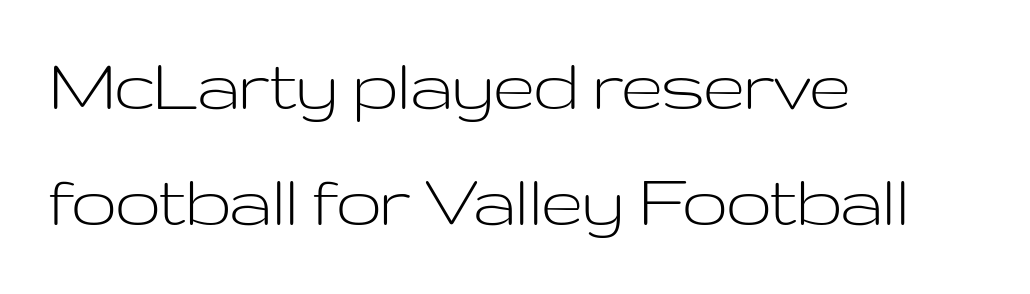
{"serif": "no", "italic": "no", "bold": "no", "weight": "light", "width": "wide", "stroke_contrast": "low", "x_height": "medium", "monospaced": "no", "underline": "no", "align": "left", "line_spacing": "normal", "line_spacing_ratio": 1.45, "letter_spacing": "normal", "letter_spacing_em": 0.0, "glyph_px": 80}
